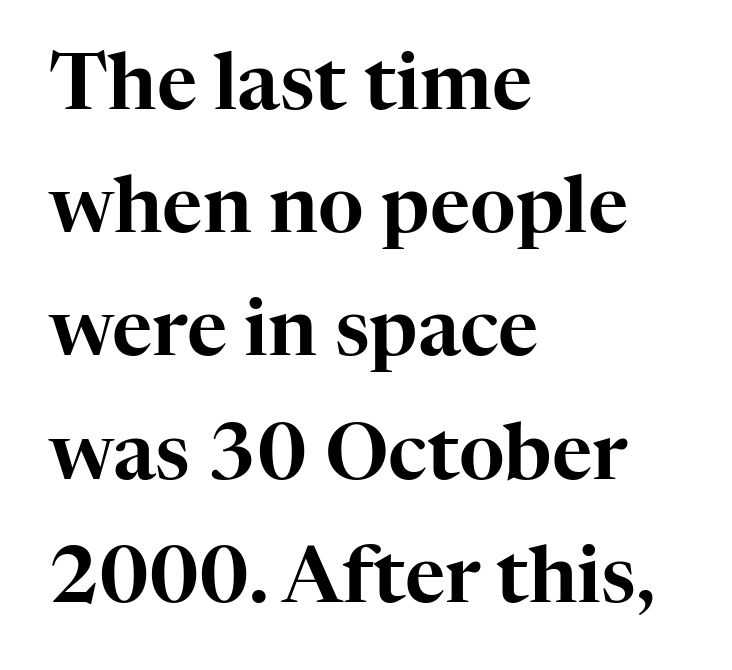
{"serif": "yes", "italic": "no", "width": "normal", "stroke_contrast": "high", "x_height": "medium", "monospaced": "no", "underline": "no", "align": "left", "line_spacing": "normal", "line_spacing_ratio": 1.58, "letter_spacing": "normal", "letter_spacing_em": 0.0, "glyph_px": 78}
